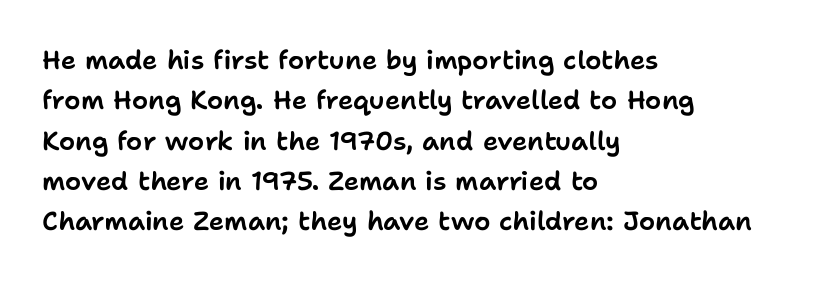
The image shows 26 px text type, upright; set left-aligned, normal line spacing (1.55x), normal letter spacing, not underlined.
